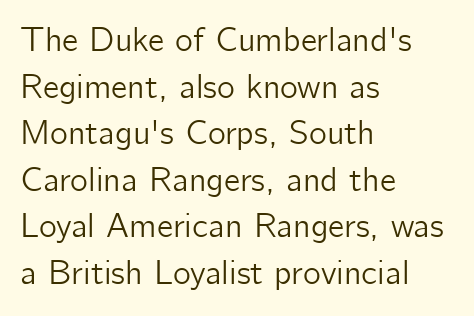
Horizontal alignment here is leftward, the default for most running prose. Interline gaps are of average width in this sample. Italic: no, the glyphs are upright roman. The typeface chosen for these lines omits serifs. Here the designer chose a conventional face with non-uniform glyph widths.
